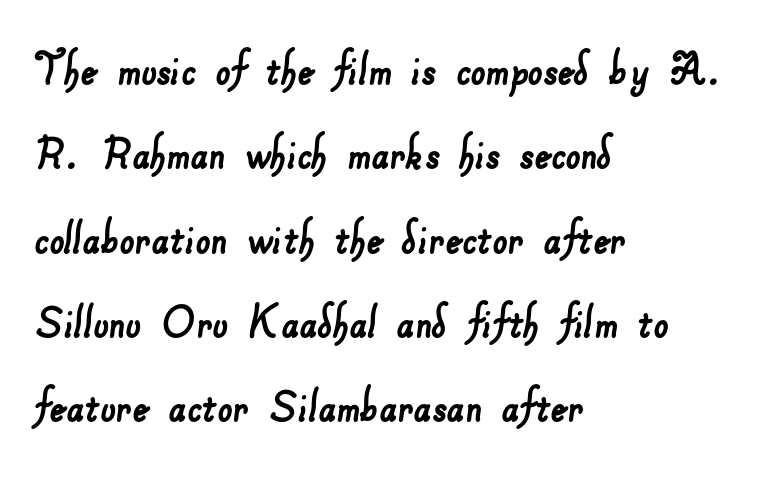
Q: Is the typeface a serif or a sans-serif typeface? A: Sans-serif.
Q: Is the text underlined? A: No.
Q: How is the paragraph aligned? A: Left-aligned.
Q: Is the spacing between letters normal or unusually wide? A: Normal.
Q: Is the spacing between lines tight, normal or loose? A: Normal.
Q: Width (condensed, normal, or wide)? A: Normal.
Q: Stroke contrast? A: Low.
Q: x-height? A: Small.
Q: Monospaced? A: No.
